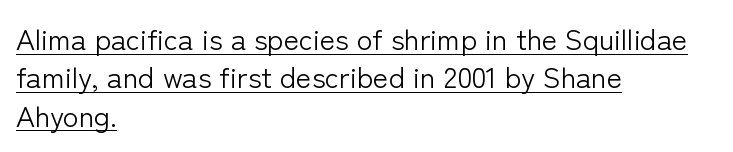
This sample keeps an unexceptional amount of space between lines. The ragged edge is on the right, which tells us the setting is flush left. Counters stay open thanks to moderate or lighter strokes. Posture: vertical.
